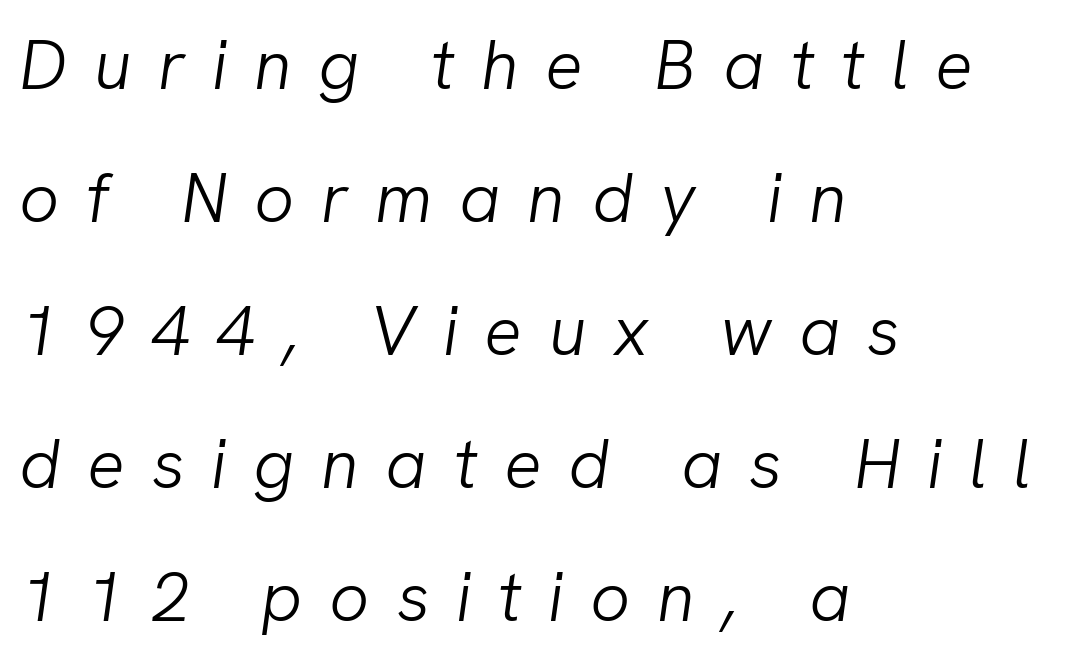
{"italic": "yes", "lean": "right", "slant_degrees": 8, "bold": "no", "weight": "light", "width": "normal", "stroke_contrast": "low", "x_height": "medium", "monospaced": "no", "underline": "no", "align": "left", "line_spacing": "loose", "line_spacing_ratio": 1.9, "letter_spacing": "wide", "letter_spacing_em": 0.38, "glyph_px": 70}
